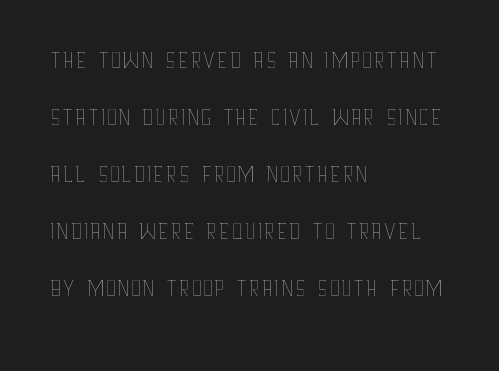
Leading: standard. No word sits above an underline. The lettering stays uniformly vertical, giving the passage a roman look. Is this a heavy cut? Hardly; it is regular or lighter. In CSS terms this would be text-align: left. Varying glyph widths throughout — classic text-font behaviour.
